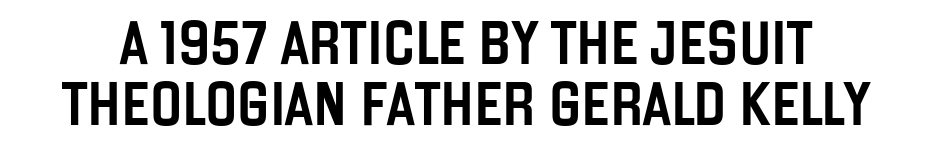
Q: Is the text italic (slanted)? A: No, it is upright.
Q: Is the typeface a serif or a sans-serif typeface? A: Sans-serif.
Q: Is the text underlined? A: No.
Q: Is the spacing between letters normal or unusually wide? A: Normal.
Q: Is the spacing between lines tight, normal or loose? A: Normal.
Q: Width (condensed, normal, or wide)? A: Condensed.
Q: Stroke contrast? A: Low.
Q: x-height? A: Large.
Q: Monospaced? A: No.
